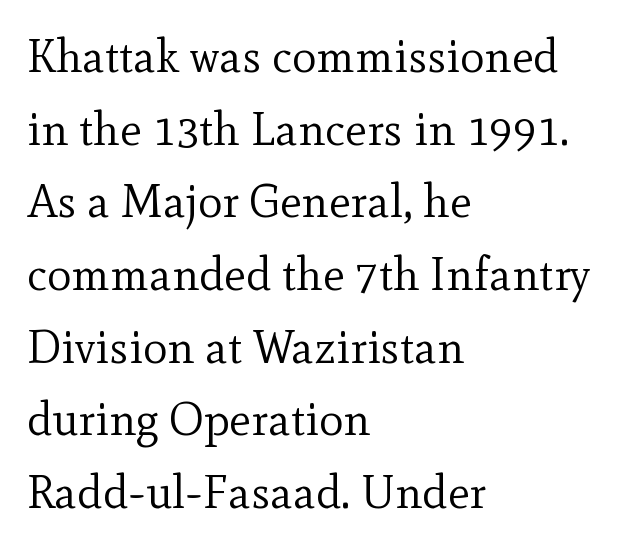
{"serif": "yes", "italic": "no", "bold": "no", "weight": "regular", "width": "normal", "x_height": "small", "monospaced": "no", "underline": "no", "align": "left", "line_spacing": "normal", "line_spacing_ratio": 1.58, "letter_spacing": "normal", "letter_spacing_em": 0.0, "glyph_px": 46}
